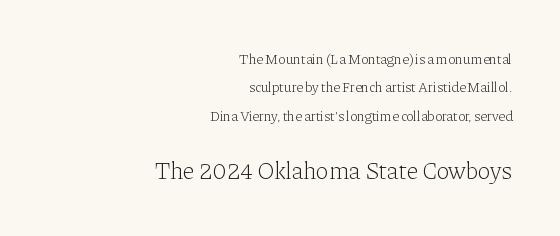
Q: Is the text bold? A: No.
Q: Is the text italic (slanted)? A: No, it is upright.
Q: Is the text underlined? A: No.
Q: How is the paragraph aligned? A: Right-aligned.
Q: Is the spacing between letters normal or unusually wide? A: Normal.
Q: Is the spacing between lines tight, normal or loose? A: Loose.
Q: Which block of text is set in a larger size, the first (top) or the second (bottom)? A: The second (bottom) one.
